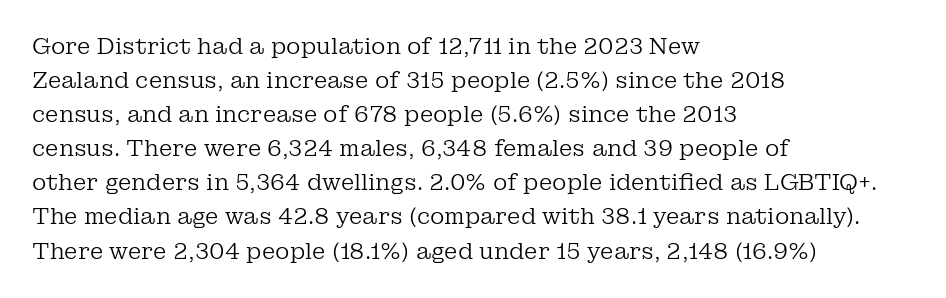
{"italic": "no", "bold": "no", "underline": "no", "align": "left", "line_spacing": "normal", "line_spacing_ratio": 1.55, "letter_spacing": "normal", "letter_spacing_em": 0.0, "glyph_px": 22}
